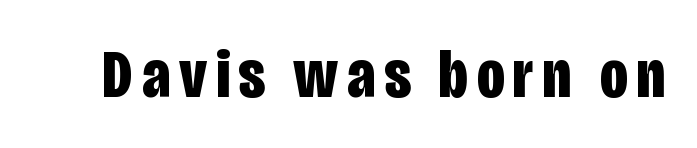
{"serif": "no", "italic": "no", "bold": "yes", "weight": "bold", "width": "condensed", "stroke_contrast": "low", "x_height": "large", "monospaced": "no", "underline": "no", "glyph_px": 69}
